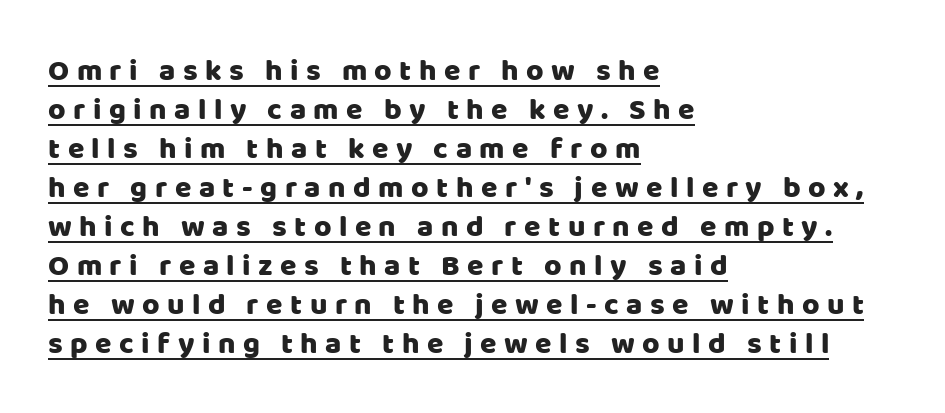
A typesetter would call this leading conventional body-copy spacing. Line starts are locked; line ends wander. The string is rendered with underlining switched on. Caption: expanded tracking, letters set apart. In terms of letterform style, serifs are entirely absent. Ascenders rise straight up at ninety degrees.
